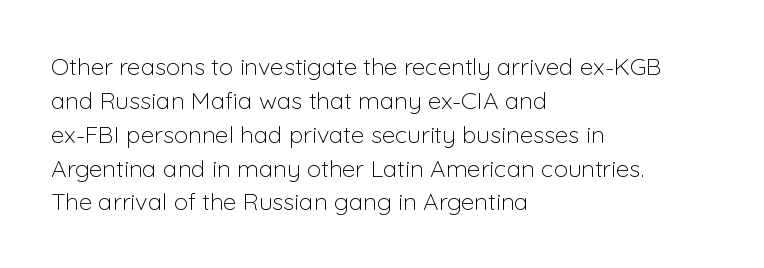
The image shows 24 px text type, upright; set left-aligned, normal line spacing (1.41x), normal letter spacing, not underlined.
